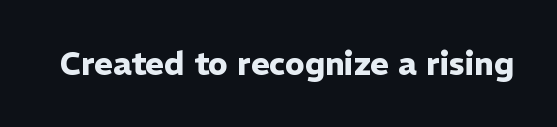
Q: Is the text bold? A: Yes.
Q: Is the text italic (slanted)? A: No, it is upright.
Q: Is the typeface a serif or a sans-serif typeface? A: Sans-serif.
Q: Is the text underlined? A: No.
Q: Is the spacing between letters normal or unusually wide? A: Normal.
Q: Width (condensed, normal, or wide)? A: Normal.
Q: Stroke contrast? A: Low.
Q: x-height? A: Medium.
Q: Monospaced? A: No.
